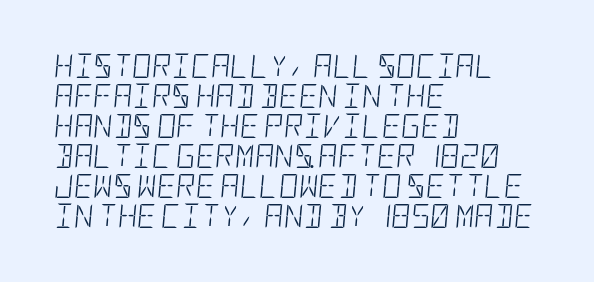
{"italic": "yes", "lean": "right", "slant_degrees": 5, "bold": "no", "underline": "no", "align": "left", "line_spacing": "normal", "line_spacing_ratio": 1.25, "letter_spacing": "normal", "letter_spacing_em": 0.0, "glyph_px": 24}
